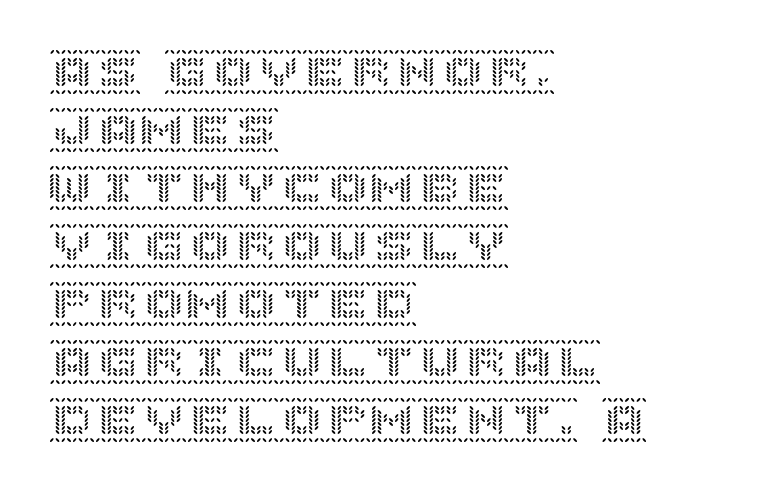
{"italic": "no", "width": "normal", "x_height": "large", "underline": "no", "align": "left", "line_spacing": "normal", "line_spacing_ratio": 1.26, "letter_spacing": "normal", "letter_spacing_em": 0.0, "glyph_px": 46}
